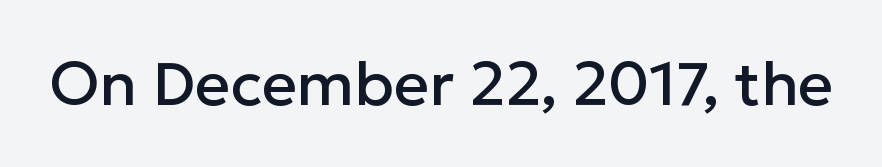
The image shows 61 px sans-serif type, upright; set normal letter spacing, not underlined; low stroke contrast and a medium x-height.
